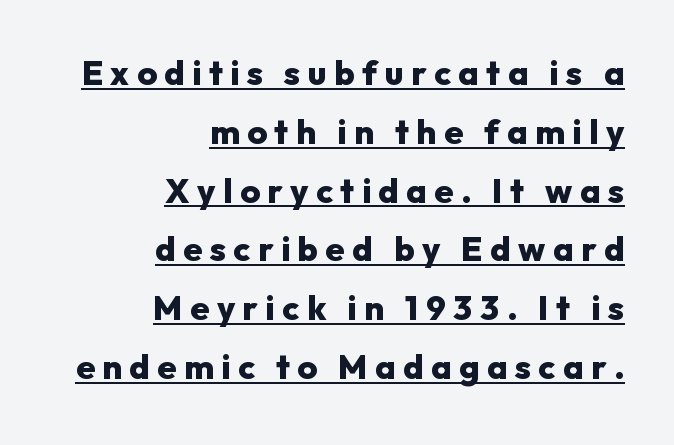
{"serif": "no", "italic": "no", "bold": "yes", "weight": "heavy", "width": "normal", "stroke_contrast": "low", "x_height": "medium", "monospaced": "no", "underline": "yes", "align": "right", "line_spacing_ratio": 1.73, "letter_spacing": "wide", "letter_spacing_em": 0.22, "glyph_px": 34}
